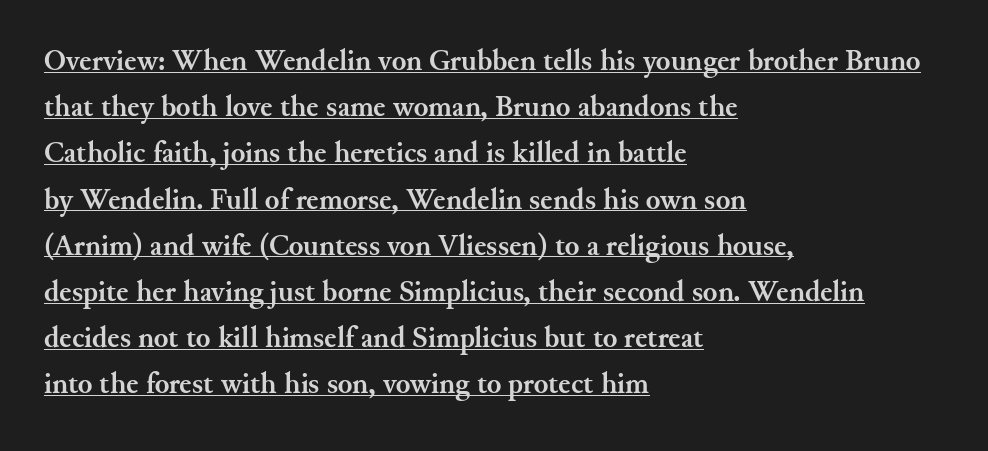
The image shows 30 px semibold serif type, upright; set left-aligned, normal line spacing (1.54x), normal letter spacing, underlined; medium stroke contrast and a small x-height.
